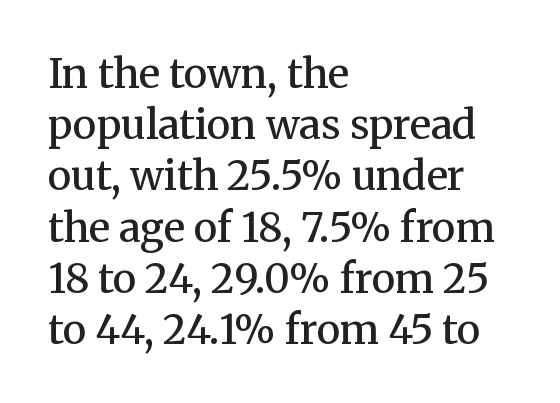
{"serif": "yes", "italic": "no", "bold": "semi", "weight": "semibold", "width": "normal", "stroke_contrast": "medium", "x_height": "medium", "monospaced": "no", "underline": "no", "align": "left", "line_spacing": "normal", "line_spacing_ratio": 1.28, "letter_spacing": "normal", "letter_spacing_em": 0.0, "glyph_px": 40}
